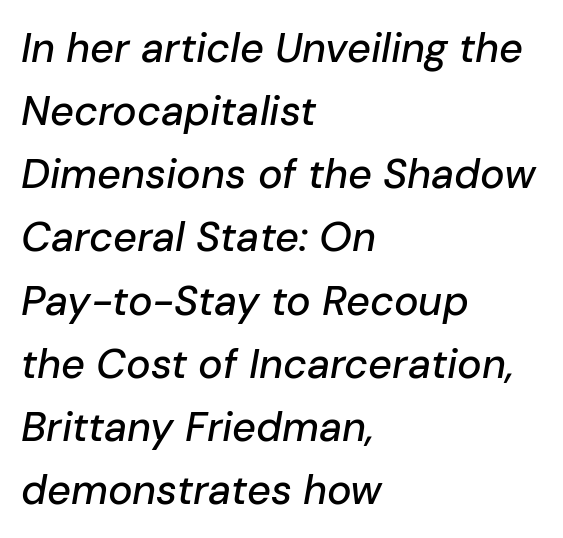
The image shows 41 px text type, italic (leaning right); set left-aligned, normal line spacing (1.54x), normal letter spacing, not underlined; low stroke contrast and a medium x-height.
